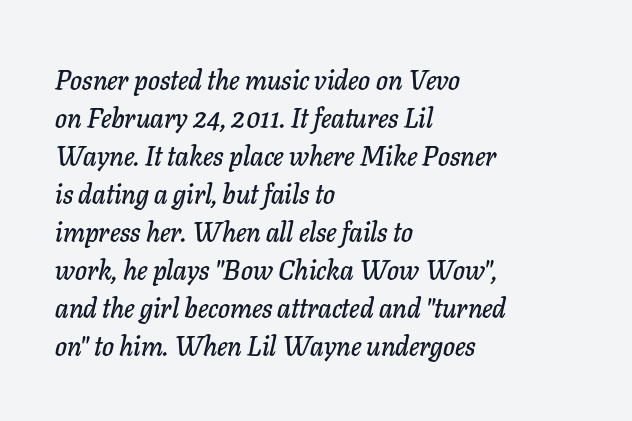
Q: Is the text italic (slanted)? A: Yes, it leans right by about 11 degrees.
Q: Is the text underlined? A: No.
Q: How is the paragraph aligned? A: Left-aligned.
Q: Is the spacing between letters normal or unusually wide? A: Normal.
Q: Is the spacing between lines tight, normal or loose? A: Normal.
